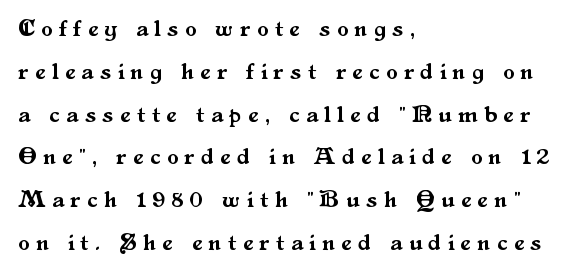
{"italic": "no", "underline": "no", "align": "left", "line_spacing_ratio": 1.86, "letter_spacing": "wide", "letter_spacing_em": 0.29, "glyph_px": 23}
